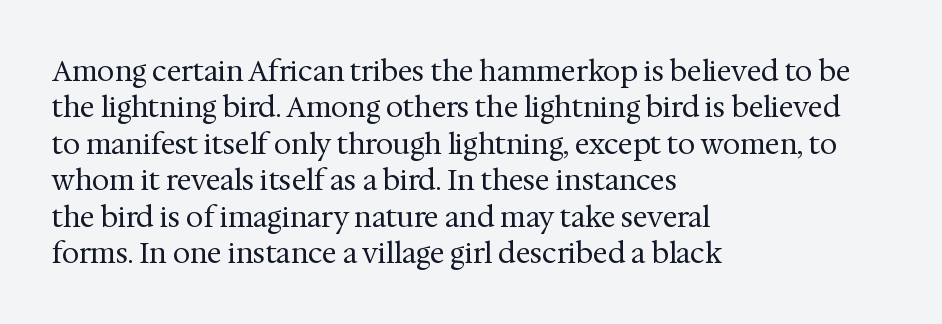
Q: Is the text bold? A: No.
Q: Is the text italic (slanted)? A: No, it is upright.
Q: Is the typeface a serif or a sans-serif typeface? A: Serif.
Q: Is the text underlined? A: No.
Q: How is the paragraph aligned? A: Left-aligned.
Q: Is the spacing between letters normal or unusually wide? A: Normal.
Q: Is the spacing between lines tight, normal or loose? A: Normal.
Q: Width (condensed, normal, or wide)? A: Normal.
Q: Stroke contrast? A: Medium.
Q: x-height? A: Medium.
Q: Monospaced? A: No.
